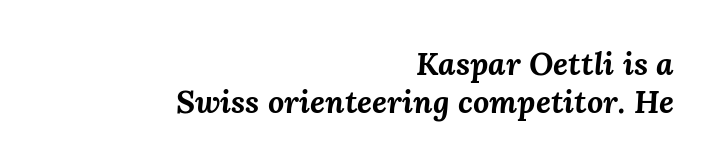
Do the characters align in a grid? No, the font is proportional. Rendered with sloped, italic letterforms. These lines keep a tight, regular rhythm from letter to letter. This is heavy type, rendered in bold. Type without underlining. Casual observation: everything's shoved over to the right.
